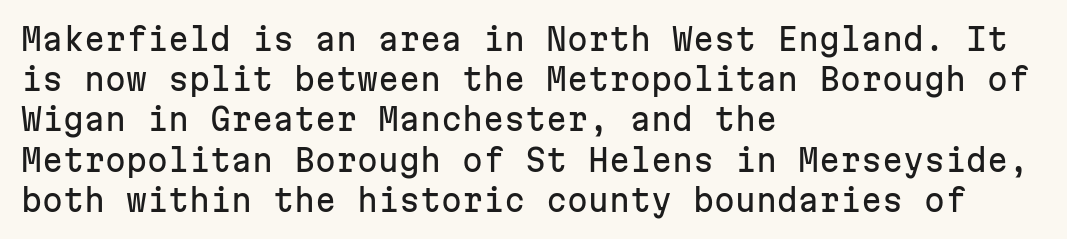
Q: Is the text italic (slanted)? A: No, it is upright.
Q: Is the typeface a serif or a sans-serif typeface? A: Sans-serif.
Q: Is the text underlined? A: No.
Q: How is the paragraph aligned? A: Left-aligned.
Q: Is the spacing between letters normal or unusually wide? A: Normal.
Q: Is the spacing between lines tight, normal or loose? A: Normal.
Q: Width (condensed, normal, or wide)? A: Normal.
Q: Stroke contrast? A: Low.
Q: x-height? A: Medium.
Q: Monospaced? A: Yes.
